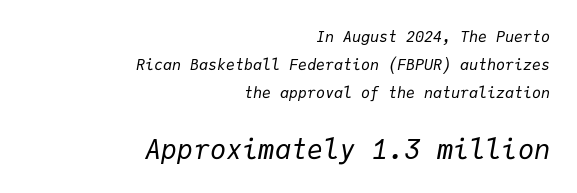
{"italic": "yes", "lean": "right", "slant_degrees": 9, "bold": "no", "underline": "no", "align": "right", "line_spacing_ratio": 1.87, "letter_spacing": "normal", "letter_spacing_em": 0.0, "larger_block": "second", "size_ratio": 1.8, "glyph_px": 27}
